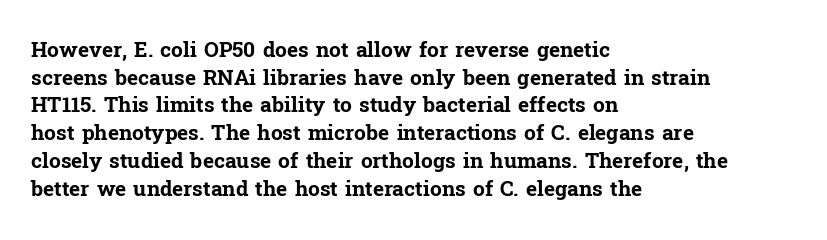
Q: Is the text bold? A: Yes.
Q: Is the text italic (slanted)? A: No, it is upright.
Q: Is the text underlined? A: No.
Q: How is the paragraph aligned? A: Left-aligned.
Q: Is the spacing between letters normal or unusually wide? A: Normal.
Q: Is the spacing between lines tight, normal or loose? A: Normal.
